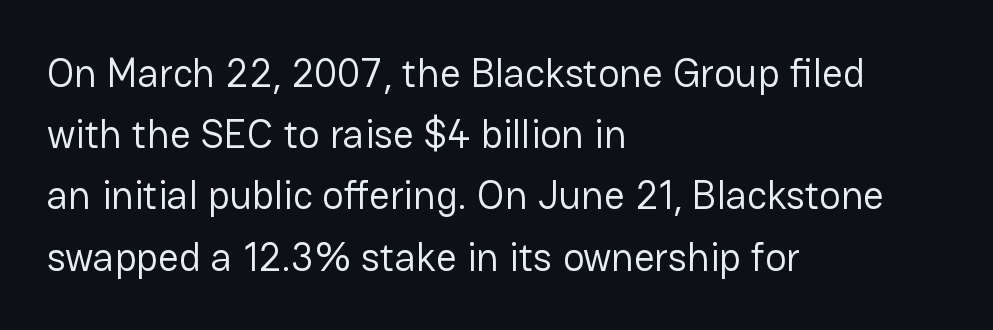
{"serif": "no", "italic": "no", "bold": "no", "weight": "regular", "width": "normal", "stroke_contrast": "low", "x_height": "medium", "monospaced": "no", "underline": "no", "align": "left", "line_spacing": "normal", "line_spacing_ratio": 1.53, "letter_spacing": "normal", "letter_spacing_em": 0.0, "glyph_px": 40}
